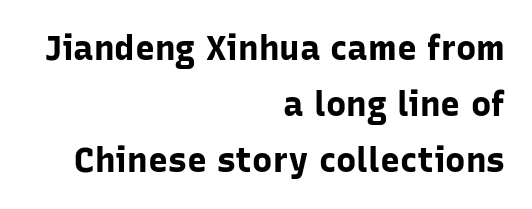
Q: Is the text bold? A: Yes.
Q: Is the text italic (slanted)? A: No, it is upright.
Q: Is the typeface a serif or a sans-serif typeface? A: Sans-serif.
Q: Is the text underlined? A: No.
Q: How is the paragraph aligned? A: Right-aligned.
Q: Is the spacing between letters normal or unusually wide? A: Normal.
Q: Is the spacing between lines tight, normal or loose? A: Normal.
Q: Width (condensed, normal, or wide)? A: Normal.
Q: Stroke contrast? A: Low.
Q: x-height? A: Medium.
Q: Monospaced? A: No.
